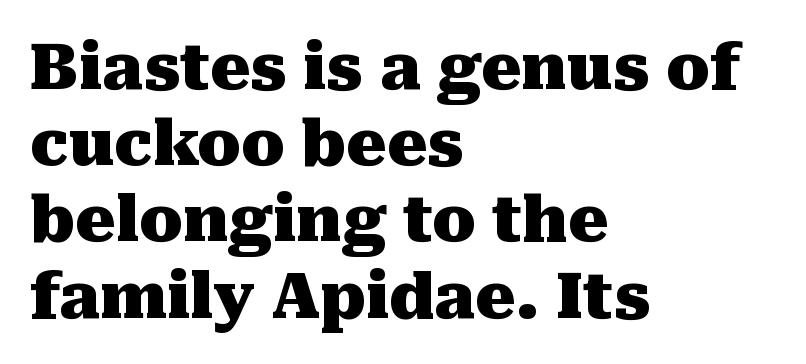
Typographically, this falls in the serif category. Lines of text with bare space underneath. Thick stems and heavy bowls — unmistakably bold. Think of a printed novel: that variable character pitch is what you see here. Tracking value appears to be zero — textbook default spacing. Casual observation: everything's shoved over to the left.
